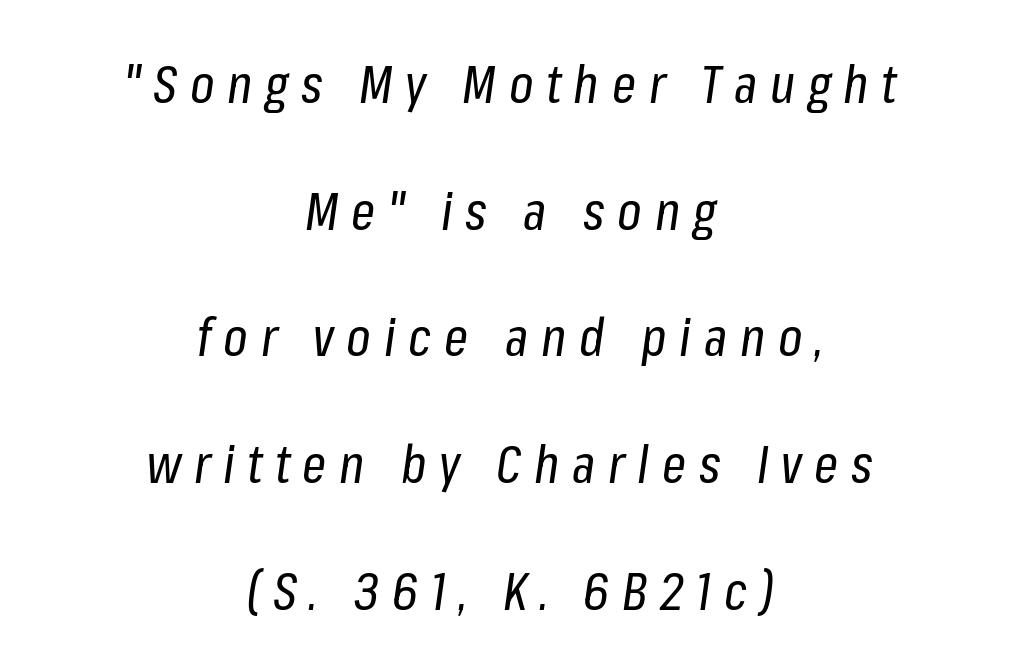
{"italic": "yes", "lean": "right", "slant_degrees": 8, "bold": "no", "weight": "regular", "width": "condensed", "stroke_contrast": "low", "x_height": "medium", "monospaced": "no", "underline": "no", "align": "center", "line_spacing": "loose", "line_spacing_ratio": 2.39, "letter_spacing": "wide", "letter_spacing_em": 0.24, "glyph_px": 53}
